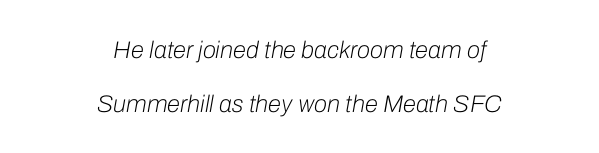
A typesetter would mark this as italic. One-word summary of the alignment: center. Any mark beneath the type? The region is blank. Heft: none added — not bold. A great deal of white space separates one row of letters from the next.
